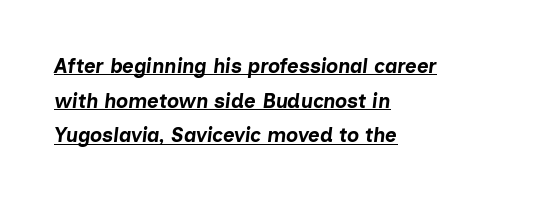
{"italic": "yes", "lean": "right", "slant_degrees": 7, "bold": "yes", "underline": "yes", "align": "left", "line_spacing_ratio": 1.73, "letter_spacing": "normal", "letter_spacing_em": 0.0, "glyph_px": 20}
